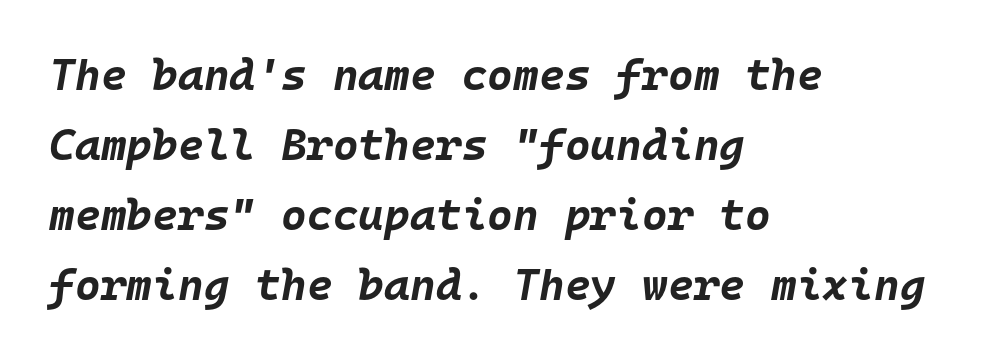
{"italic": "yes", "lean": "right", "slant_degrees": 10, "bold": "yes", "weight": "bold", "width": "normal", "stroke_contrast": "low", "x_height": "large", "monospaced": "yes", "underline": "no", "align": "left", "line_spacing": "normal", "line_spacing_ratio": 1.59, "letter_spacing": "normal", "letter_spacing_em": 0.0, "glyph_px": 44}
